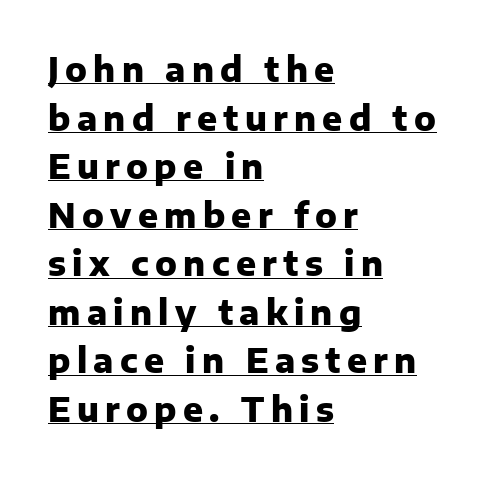
The image shows 33 px heavy sans-serif type, upright; set left-aligned, normal line spacing (1.47x), underlined; low stroke contrast and a medium x-height.
